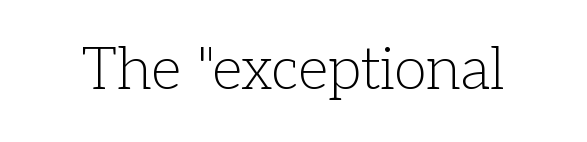
{"serif": "yes", "italic": "no", "bold": "no", "weight": "light", "width": "normal", "stroke_contrast": "low", "x_height": "medium", "monospaced": "no", "underline": "no", "letter_spacing": "normal", "letter_spacing_em": 0.0, "glyph_px": 59}
